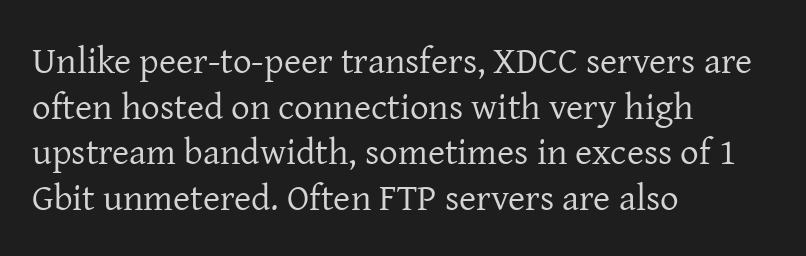
{"serif": "yes", "italic": "no", "bold": "no", "weight": "regular", "width": "normal", "stroke_contrast": "low", "x_height": "medium", "monospaced": "no", "underline": "no", "align": "left", "line_spacing_ratio": 1.23, "letter_spacing": "normal", "letter_spacing_em": 0.0, "glyph_px": 37}
